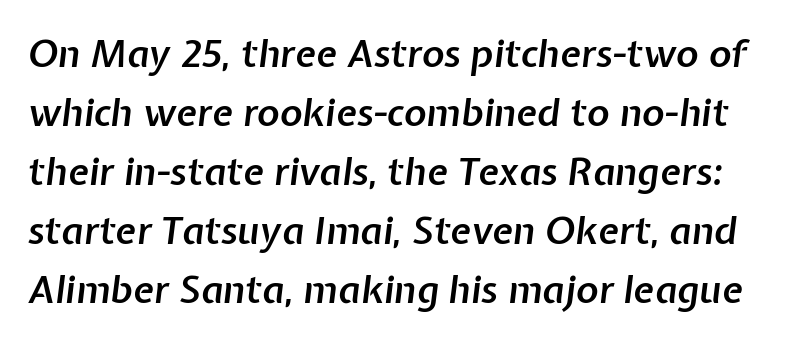
Q: Is the text bold? A: Semi-bold.
Q: Is the text italic (slanted)? A: Yes, it leans right by about 7 degrees.
Q: Is the text underlined? A: No.
Q: Is the spacing between letters normal or unusually wide? A: Normal.
Q: Is the spacing between lines tight, normal or loose? A: Normal.
Q: Width (condensed, normal, or wide)? A: Normal.
Q: Stroke contrast? A: Low.
Q: x-height? A: Medium.
Q: Monospaced? A: No.
